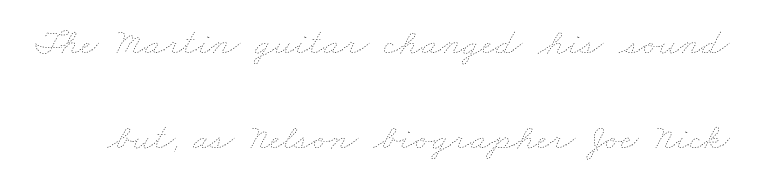
The image shows 38 px thin, wide type; set loose line spacing (2.5x), normal letter spacing, not underlined; low stroke contrast and a small x-height.
